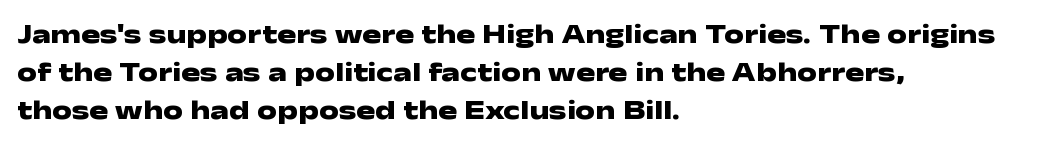
The passage shown is typeset with a sans-serif family. Tracking here is standard; glyphs follow each other at the usual distance. Italic? Not at all — the glyphs are vertical. The passage shown is typed in a proportional face where columns would drift.
